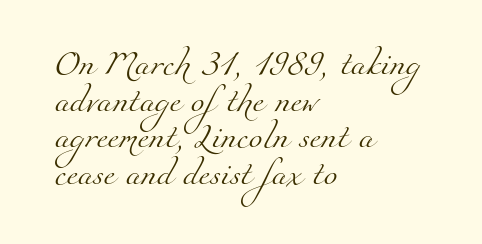
The image shows 25 px text type; set left-aligned, normal line spacing (1.47x), normal letter spacing, not underlined.
